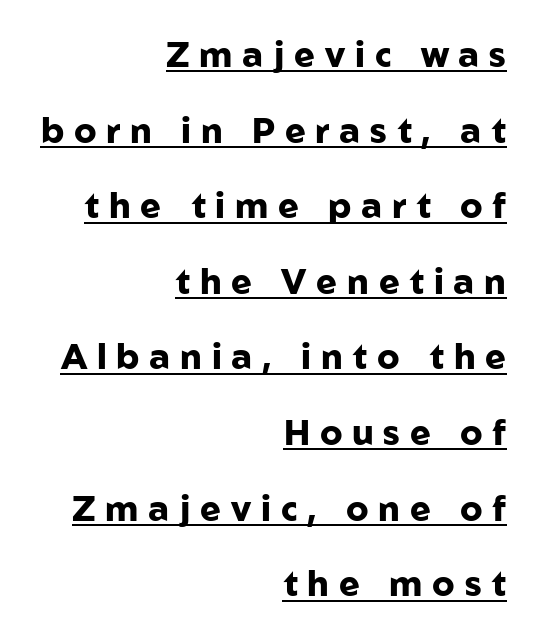
The image shows 35 px heavy sans-serif type, upright; set right-aligned, loose line spacing (2.16x), unusually wide letter spacing (+0.28 em), underlined; low stroke contrast and a medium x-height.
